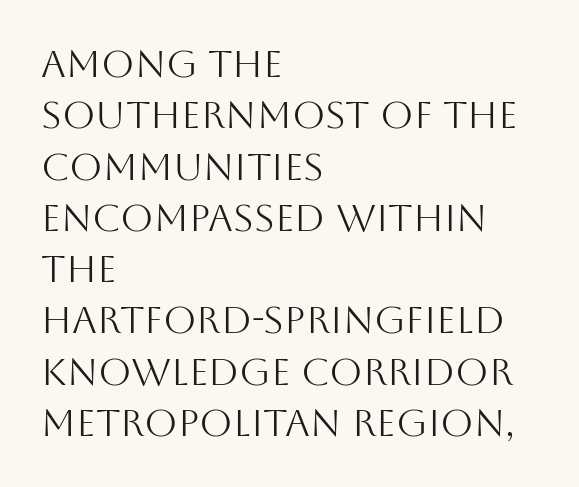
The image shows 38 px light sans-serif type, upright; set left-aligned, normal line spacing (1.35x), normal letter spacing, not underlined; medium stroke contrast and a large x-height.
